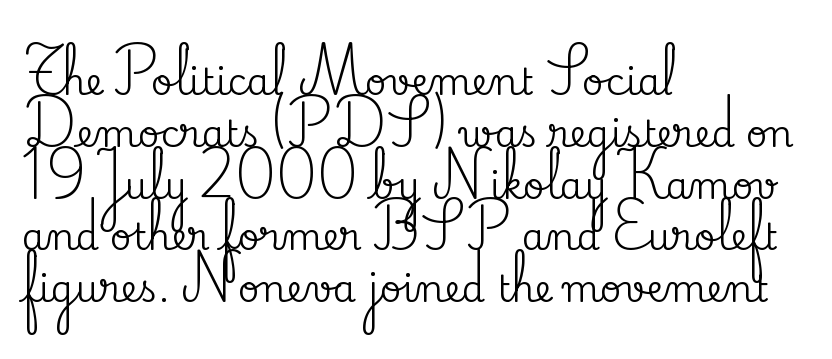
The image shows 37 px serif type, upright; set left-aligned, normal line spacing (1.4x), normal letter spacing, not underlined; medium stroke contrast and a small x-height.
